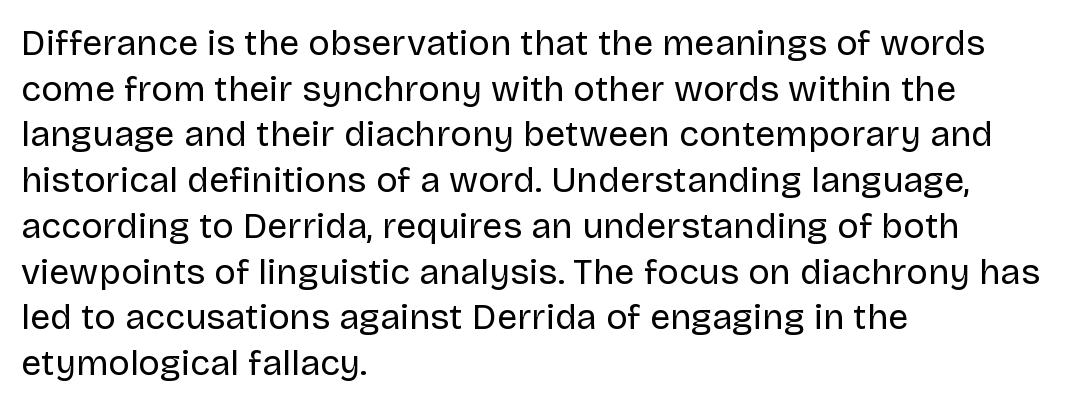
The image shows 36 px regular-weight sans-serif type, upright; set left-aligned, normal line spacing (1.27x), normal letter spacing, not underlined; low stroke contrast and a large x-height.
